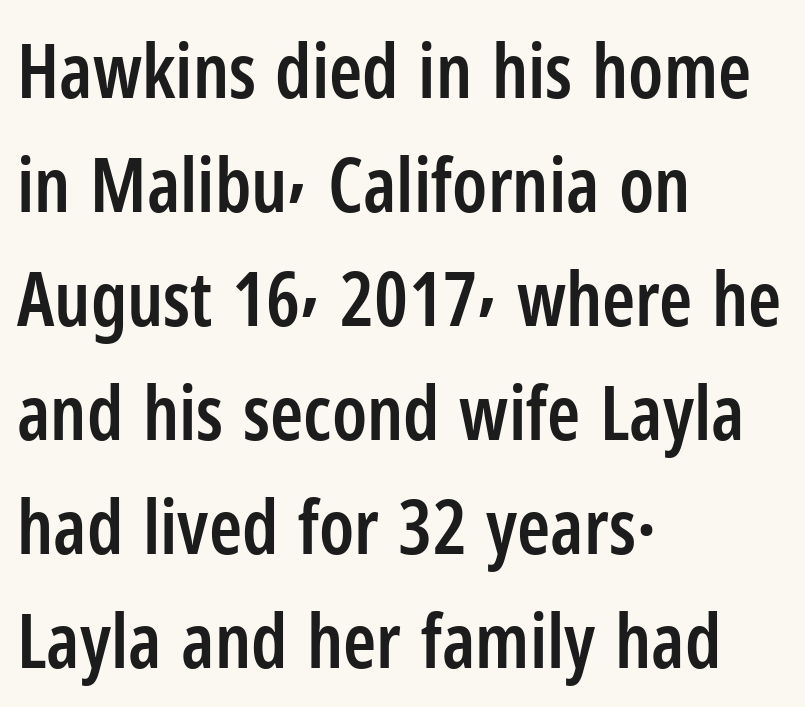
Q: Is the text bold? A: Semi-bold.
Q: Is the text italic (slanted)? A: No, it is upright.
Q: Is the typeface a serif or a sans-serif typeface? A: Sans-serif.
Q: Is the text underlined? A: No.
Q: How is the paragraph aligned? A: Left-aligned.
Q: Is the spacing between letters normal or unusually wide? A: Normal.
Q: Is the spacing between lines tight, normal or loose? A: Normal.
Q: Width (condensed, normal, or wide)? A: Condensed.
Q: Stroke contrast? A: Low.
Q: x-height? A: Medium.
Q: Monospaced? A: No.
